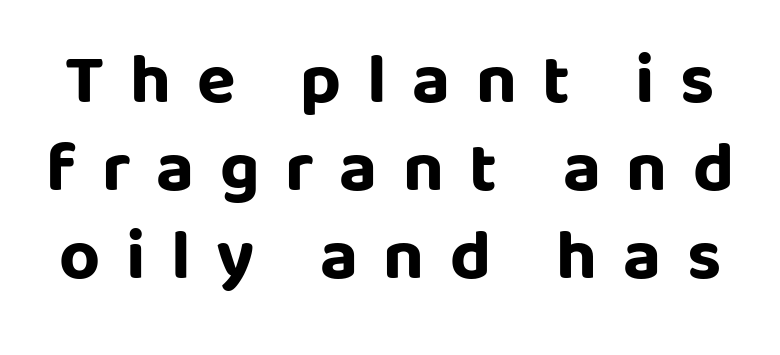
Bare-footed words on every line. Italic: no, the glyphs are upright roman. Serifs: no, the terminals of the letterforms are clean. Strong, thick strokes mark this as bold type.
